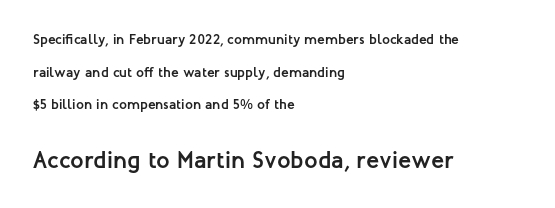
Q: Is the text bold? A: Yes.
Q: Is the text italic (slanted)? A: No, it is upright.
Q: Is the text underlined? A: No.
Q: How is the paragraph aligned? A: Left-aligned.
Q: Is the spacing between letters normal or unusually wide? A: Normal.
Q: Is the spacing between lines tight, normal or loose? A: Loose.
Q: Which block of text is set in a larger size, the first (top) or the second (bottom)? A: The second (bottom) one.
